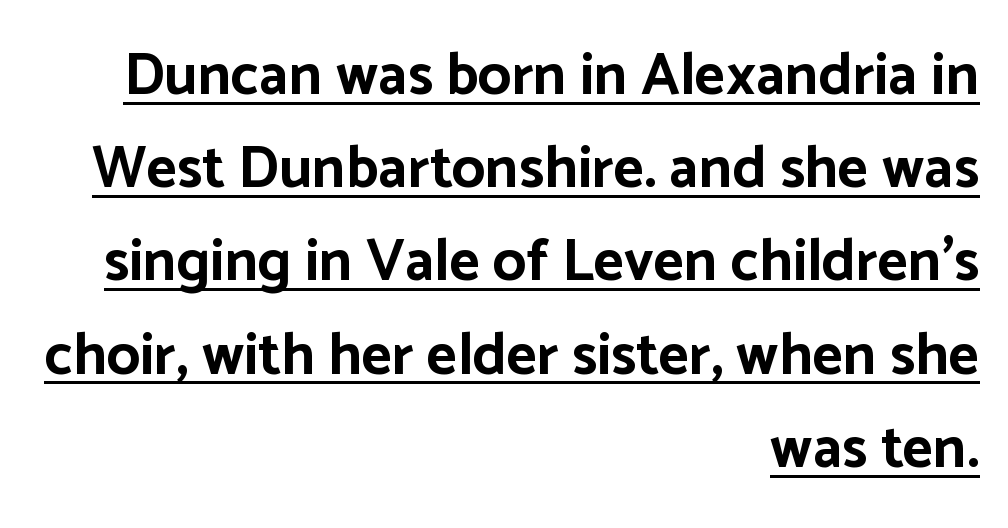
Q: Is the text bold? A: Yes.
Q: Is the text italic (slanted)? A: No, it is upright.
Q: Is the typeface a serif or a sans-serif typeface? A: Sans-serif.
Q: Is the text underlined? A: Yes.
Q: How is the paragraph aligned? A: Right-aligned.
Q: Is the spacing between letters normal or unusually wide? A: Normal.
Q: Is the spacing between lines tight, normal or loose? A: Normal.
Q: Width (condensed, normal, or wide)? A: Normal.
Q: Stroke contrast? A: Low.
Q: x-height? A: Medium.
Q: Monospaced? A: No.
